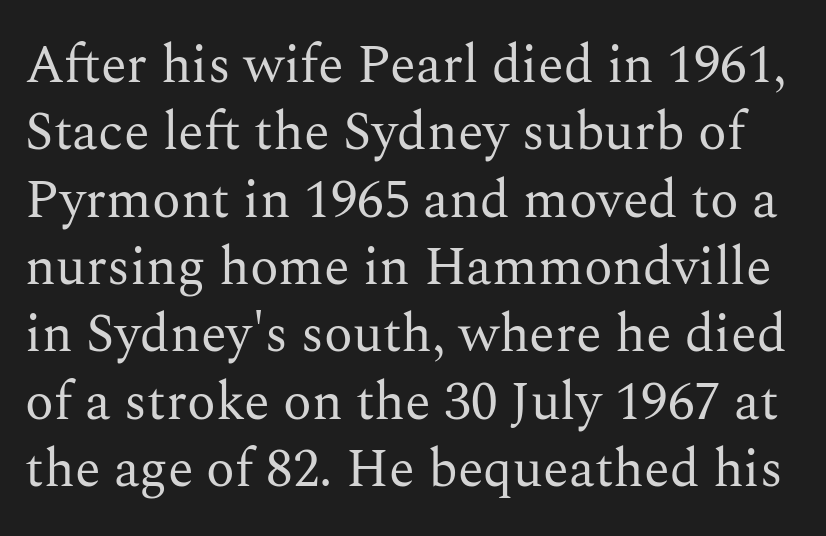
The image shows 53 px regular-weight serif type, upright; set normal line spacing (1.27x), normal letter spacing, not underlined; medium stroke contrast and a medium x-height.
